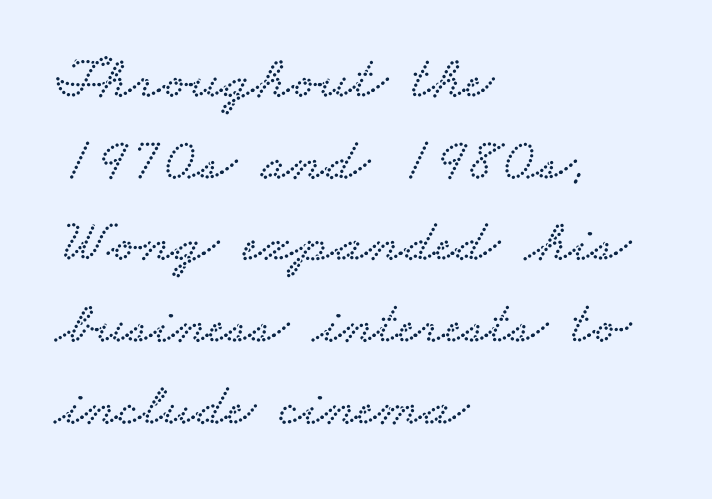
Letters rest on an invisible, unmarked baseline. Notice how the passage keeps a crisp vertical edge on the left only. There is no visible air inserted between adjacent glyphs. The vertical gap from one line to the next is medium. The font family rendered here belongs to the serif group. Is this a fixed-width face? No — the glyphs have proportional, varying widths.
